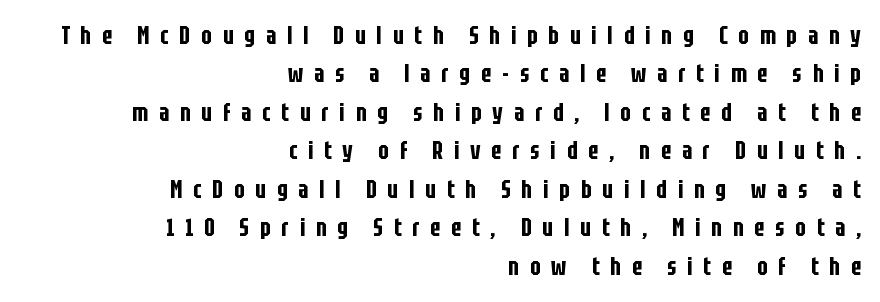
Successive baselines arrive at the customary interval. Each word looks stretched out because of the extra space between its letters. Italic? Not at all — the glyphs are vertical. Descenders hang freely into open space. Notice how the passage keeps a crisp vertical edge on the right only.
